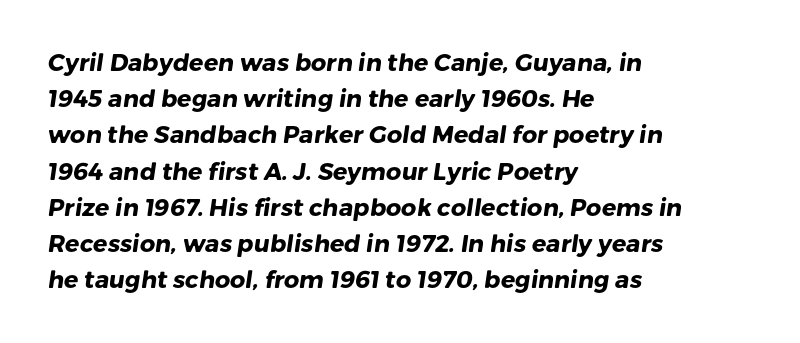
Q: Is the text bold? A: Yes.
Q: Is the text underlined? A: No.
Q: How is the paragraph aligned? A: Left-aligned.
Q: Is the spacing between letters normal or unusually wide? A: Normal.
Q: Is the spacing between lines tight, normal or loose? A: Normal.
